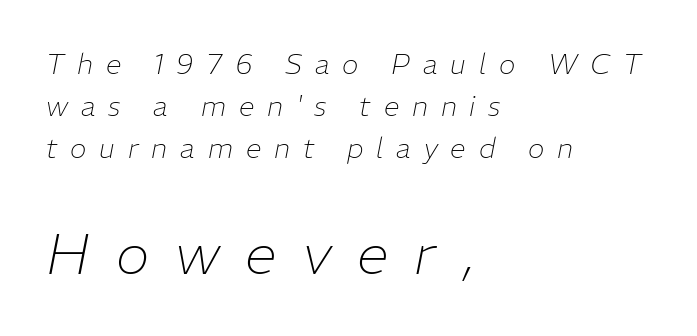
Q: Is the text bold? A: No.
Q: Is the text italic (slanted)? A: Yes, it leans right by about 11 degrees.
Q: Is the text underlined? A: No.
Q: How is the paragraph aligned? A: Left-aligned.
Q: Is the spacing between letters normal or unusually wide? A: Unusually wide.
Q: Is the spacing between lines tight, normal or loose? A: Normal.
Q: Which block of text is set in a larger size, the first (top) or the second (bottom)? A: The second (bottom) one.
Q: Width (condensed, normal, or wide)? A: Normal.
Q: Stroke contrast? A: Low.
Q: x-height? A: Medium.
Q: Monospaced? A: No.
